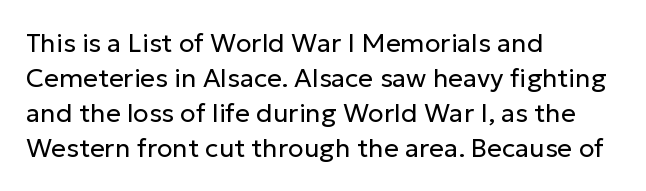
{"italic": "no", "bold": "no", "underline": "no", "align": "left", "line_spacing": "normal", "line_spacing_ratio": 1.34, "letter_spacing": "normal", "letter_spacing_em": 0.0, "glyph_px": 26}
